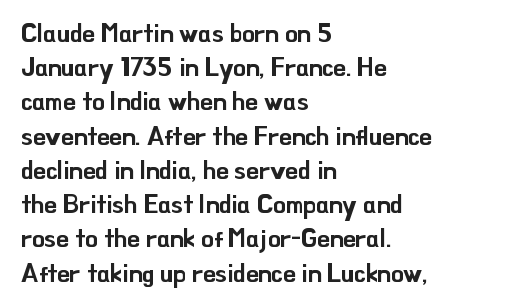
The image shows 25 px text type, upright; set left-aligned, normal line spacing (1.37x), normal letter spacing, not underlined.
